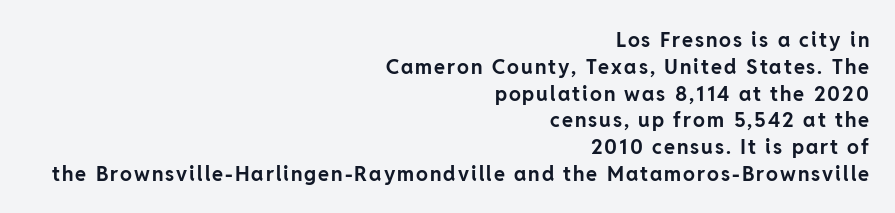
{"italic": "no", "bold": "yes", "underline": "no", "align": "right", "line_spacing": "normal", "line_spacing_ratio": 1.34, "glyph_px": 20}
